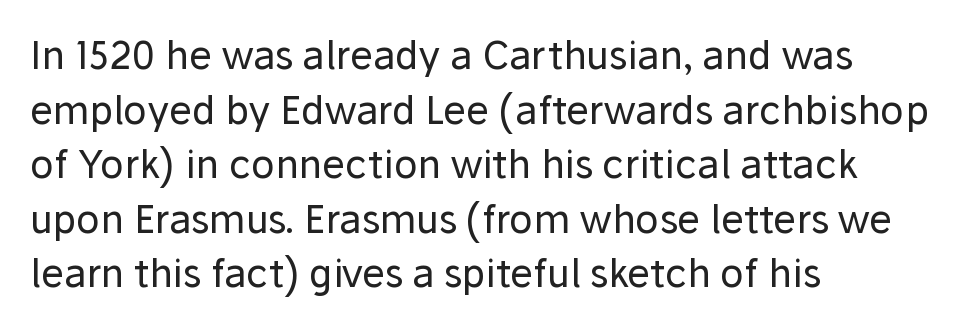
The image shows 39 px regular-weight sans-serif type, upright; set left-aligned, normal line spacing (1.4x), normal letter spacing, not underlined; low stroke contrast and a medium x-height.
